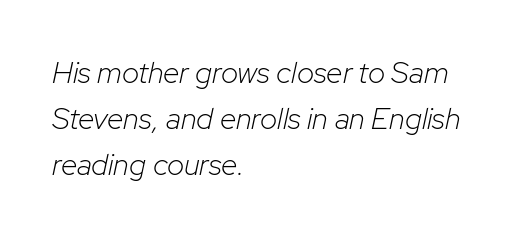
Would a proofreader flag this as italicized? Yes. Honestly, there is no underline to notice here at all. Teacher's note: observe the even left margin — that is flush-left alignment. These glyphs show unthickened strokes, regular width or finer. Observe the ordinary spacing: letters are neighbours, not strangers.
